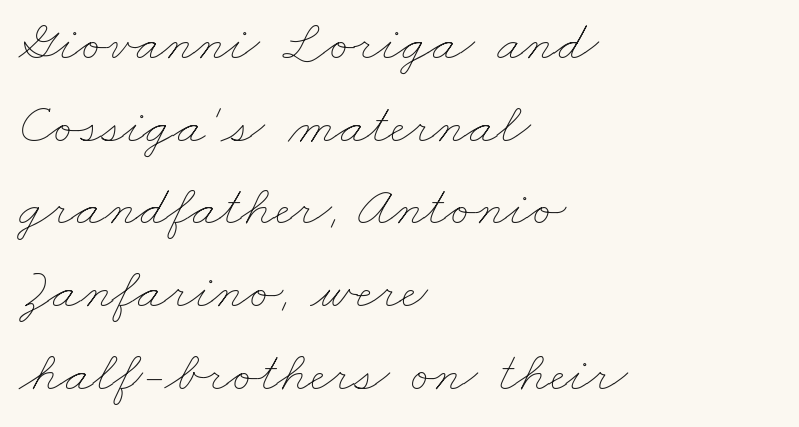
Q: Is the text bold? A: No.
Q: Is the text underlined? A: No.
Q: How is the paragraph aligned? A: Left-aligned.
Q: Is the spacing between letters normal or unusually wide? A: Normal.
Q: Is the spacing between lines tight, normal or loose? A: Normal.
Q: Width (condensed, normal, or wide)? A: Wide.
Q: Stroke contrast? A: Low.
Q: x-height? A: Small.
Q: Monospaced? A: No.
